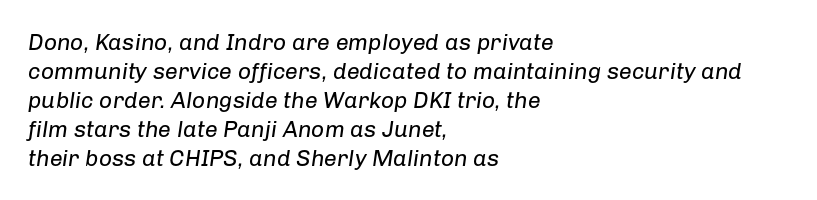
The rendering uses a moderate line-height, typical for paragraphs. The face used here has a pronounced slope to its letters. The type is set solid horizontally, with unmodified tracking. Vertical stems look standard width or narrower in stroke.
